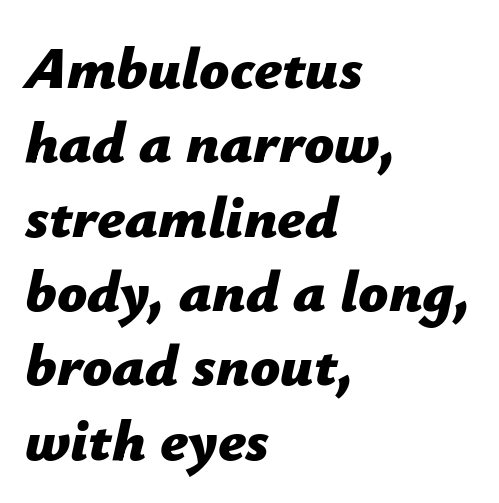
Q: Is the text bold? A: Yes.
Q: Is the text italic (slanted)? A: Yes, it leans right by about 12 degrees.
Q: Is the text underlined? A: No.
Q: How is the paragraph aligned? A: Left-aligned.
Q: Is the spacing between letters normal or unusually wide? A: Normal.
Q: Is the spacing between lines tight, normal or loose? A: Normal.
Q: Width (condensed, normal, or wide)? A: Normal.
Q: Stroke contrast? A: Low.
Q: x-height? A: Medium.
Q: Monospaced? A: No.
